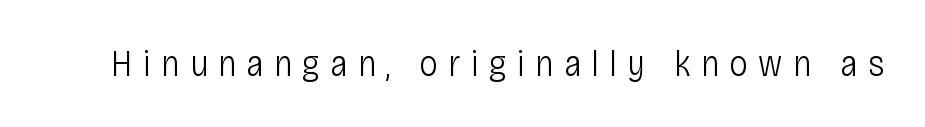
The image shows 37 px light, condensed sans-serif type, upright; set unusually wide letter spacing (+0.28 em), not underlined; low stroke contrast and a large x-height.
